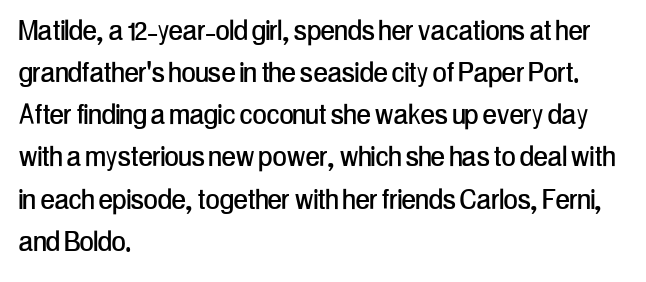
Q: Is the text italic (slanted)? A: No, it is upright.
Q: Is the typeface a serif or a sans-serif typeface? A: Sans-serif.
Q: Is the text underlined? A: No.
Q: How is the paragraph aligned? A: Left-aligned.
Q: Is the spacing between letters normal or unusually wide? A: Normal.
Q: Width (condensed, normal, or wide)? A: Condensed.
Q: Stroke contrast? A: Low.
Q: x-height? A: Medium.
Q: Monospaced? A: No.
